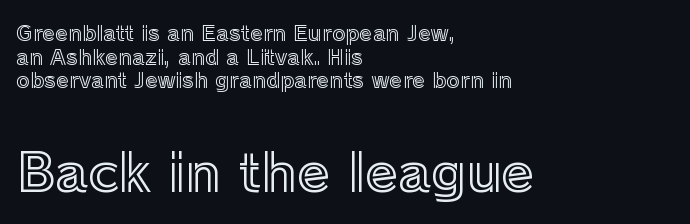
This sample is left-justified, so line endings fall wherever the words run out. Ordinary non-slanted type is in use. You could call the tracking neutral — neither tight nor loose. Horizontal bands of white between lines are thin slivers. Is this a fixed-width face? No — the glyphs have proportional, varying widths.
